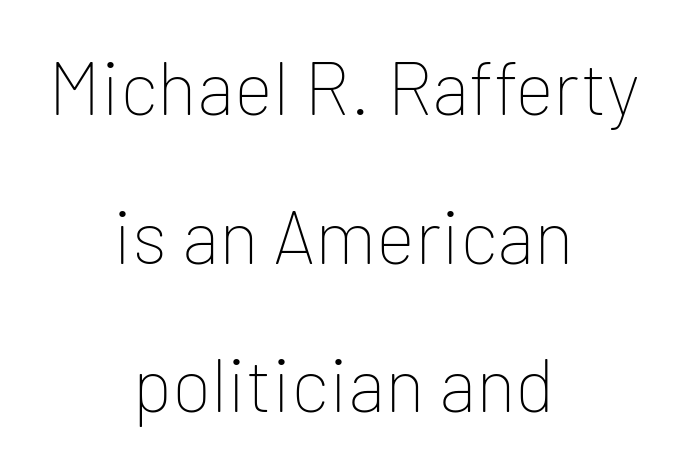
{"serif": "no", "italic": "no", "bold": "no", "weight": "thin", "width": "normal", "stroke_contrast": "low", "x_height": "medium", "monospaced": "no", "underline": "no", "align": "center", "line_spacing": "loose", "line_spacing_ratio": 2.01, "letter_spacing": "normal", "letter_spacing_em": 0.0, "glyph_px": 74}
